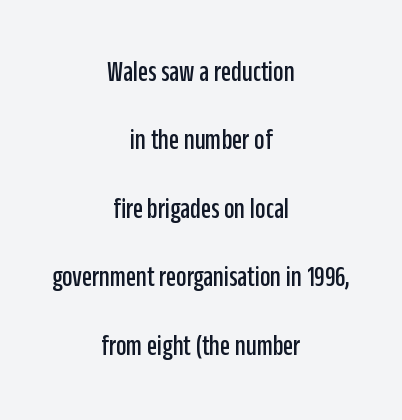
A typesetter would label this face a sans. Quick note: not italic, upright. Has an underline been added? It has not. Looks like regular typesetting: each glyph gets only the width it needs. Loosely led — the rows are spread out.
